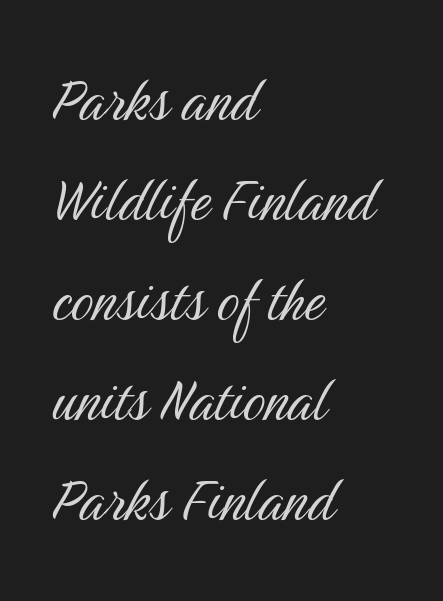
Descender tails drop into unmarked territory. The text was rendered using a sans face with plain stroke endings. Character widths vary here, with narrow letters taking less room than wide ones. Observe the ordinary spacing: letters are neighbours, not strangers. The rendering uses a moderate line-height, typical for paragraphs.
